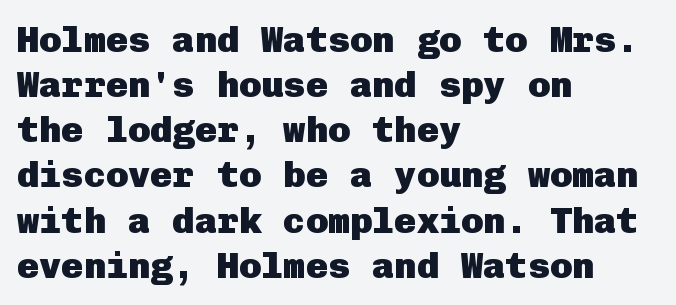
The image shows 37 px heavy sans-serif type, upright; set left-aligned, line spacing 1.22x, normal letter spacing, not underlined; low stroke contrast and a medium x-height.
